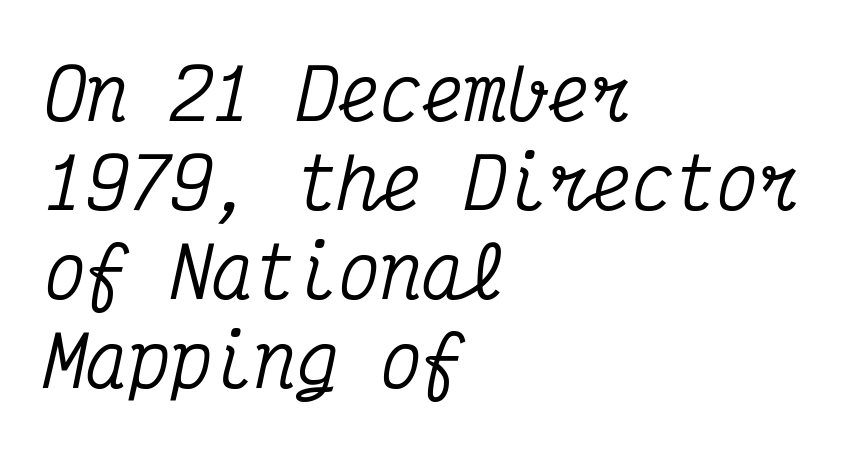
{"serif": "yes", "italic": "yes", "lean": "right", "slant_degrees": 12, "width": "condensed", "stroke_contrast": "medium", "x_height": "medium", "monospaced": "yes", "underline": "no", "align": "left", "line_spacing": "normal", "line_spacing_ratio": 1.27, "letter_spacing": "normal", "letter_spacing_em": 0.0, "glyph_px": 70}
